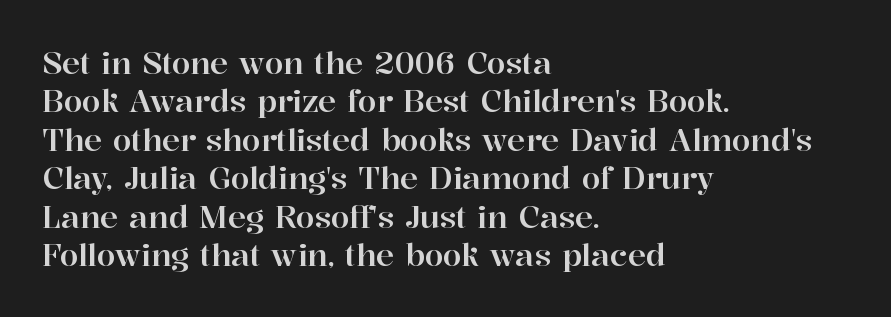
{"serif": "yes", "italic": "no", "width": "normal", "stroke_contrast": "high", "x_height": "medium", "monospaced": "no", "underline": "no", "align": "left", "line_spacing": "normal", "line_spacing_ratio": 1.28, "letter_spacing": "normal", "letter_spacing_em": 0.0, "glyph_px": 30}
